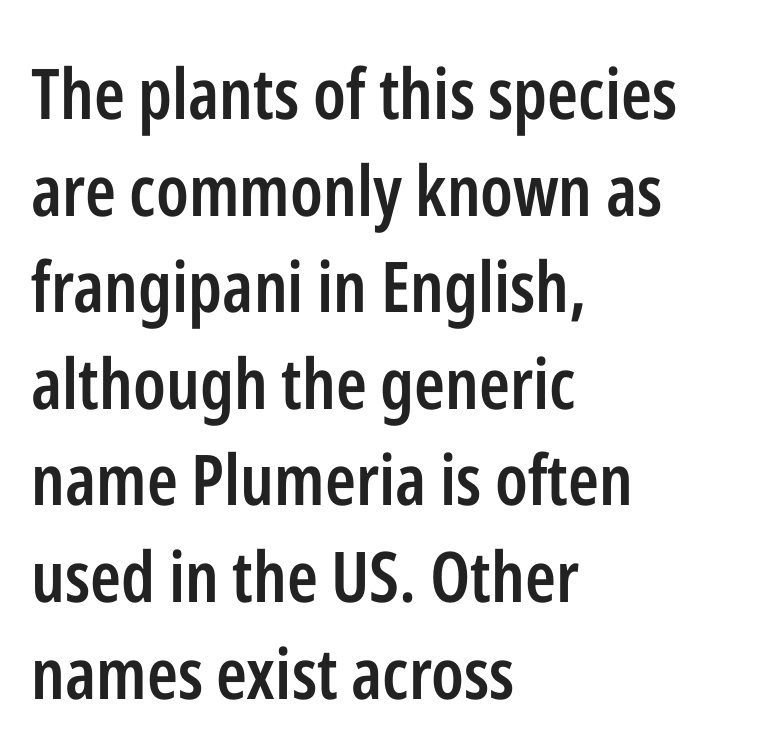
{"serif": "no", "italic": "no", "bold": "semi", "weight": "semibold", "width": "condensed", "stroke_contrast": "low", "x_height": "medium", "monospaced": "no", "underline": "no", "align": "left", "line_spacing": "normal", "line_spacing_ratio": 1.38, "letter_spacing": "normal", "letter_spacing_em": 0.0, "glyph_px": 70}
